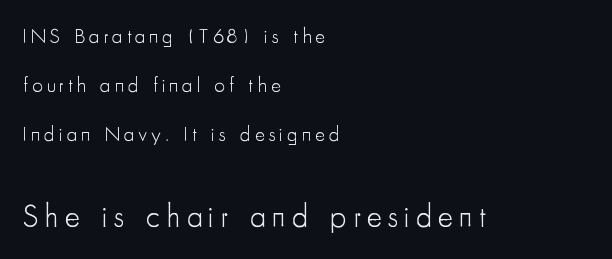
{"serif": "no", "italic": "no", "bold": "no", "weight": "light", "width": "condensed", "stroke_contrast": "low", "x_height": "small", "monospaced": "no", "underline": "no", "align": "left", "line_spacing": "loose", "line_spacing_ratio": 2.34, "larger_block": "second", "size_ratio": 1.52, "glyph_px": 32}
